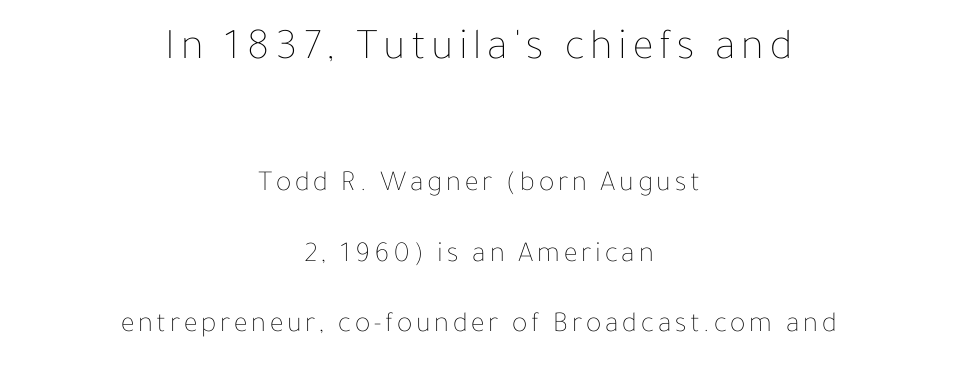
{"italic": "no", "bold": "no", "weight": "thin", "width": "normal", "stroke_contrast": "low", "x_height": "medium", "monospaced": "no", "underline": "no", "align": "center", "line_spacing": "loose", "line_spacing_ratio": 2.43, "larger_block": "first", "size_ratio": 1.52, "glyph_px": 44}
